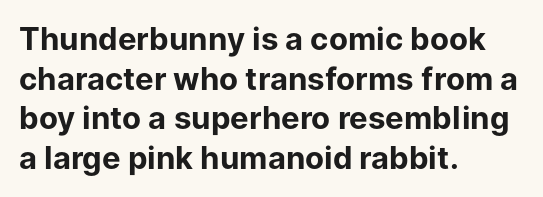
Typographically, this falls in the sans-serif category. Regular leading. Each letter keeps its own natural width here, so spacing adapts to shape. Descenders hang freely into open space. Summary of weight: heavy, a full bold. Quick note: not italic, upright.
